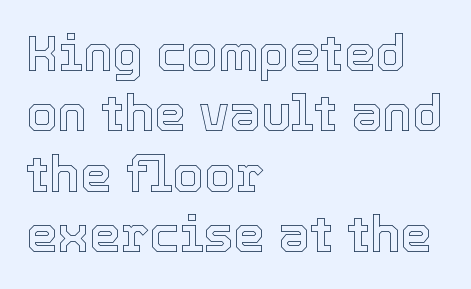
The image shows 50 px text type, upright; set left-aligned, line spacing 1.21x, normal letter spacing, not underlined; a medium x-height.
